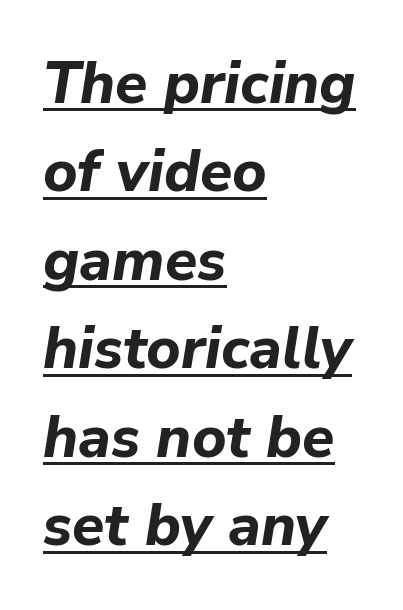
{"italic": "yes", "lean": "right", "slant_degrees": 9, "bold": "yes", "weight": "bold", "width": "normal", "stroke_contrast": "low", "x_height": "medium", "monospaced": "no", "underline": "yes", "align": "left", "line_spacing": "normal", "line_spacing_ratio": 1.5, "letter_spacing": "normal", "letter_spacing_em": 0.0, "glyph_px": 59}
